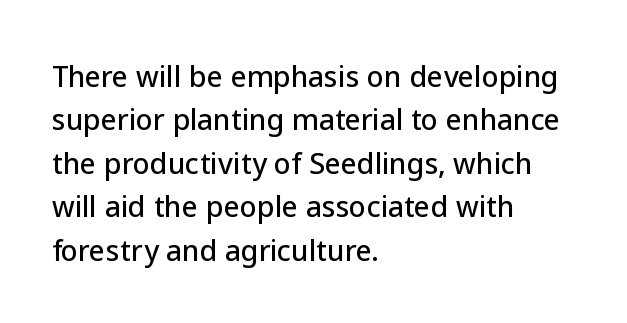
Characters remain perfectly vertical along every line. Looks like regular typesetting: each glyph gets only the width it needs. Stroke terminals: plain, sans-serif. The line-height multiplier appears to be the usual default.
